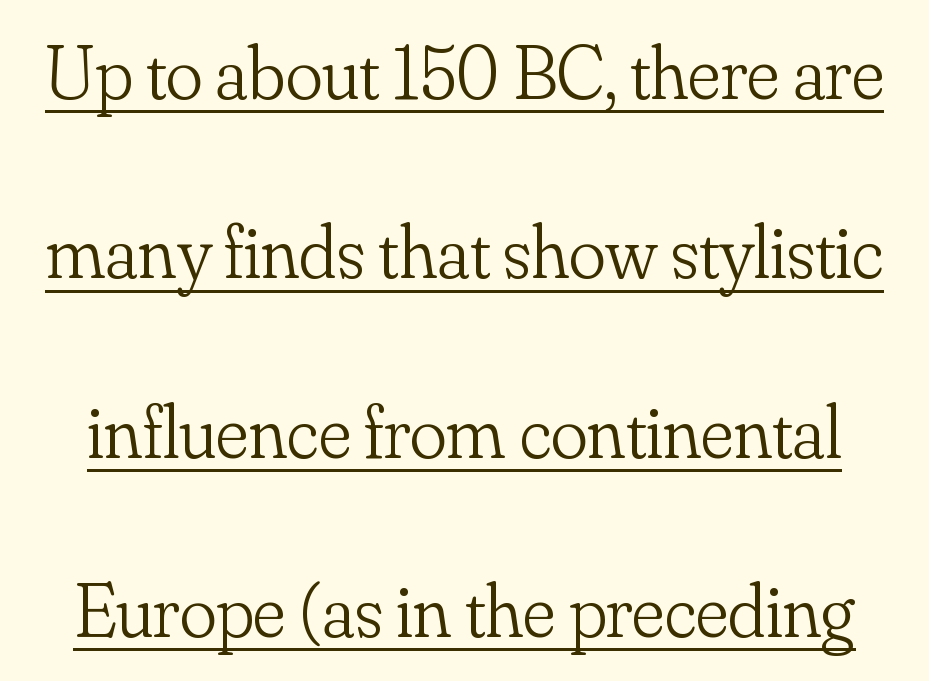
The image shows 77 px light serif type, upright; set loose line spacing (2.33x), normal letter spacing, underlined; low stroke contrast and a small x-height.
